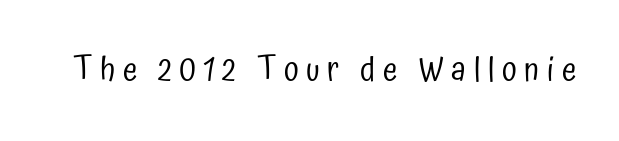
{"serif": "no", "italic": "no", "bold": "no", "weight": "regular", "width": "condensed", "stroke_contrast": "low", "x_height": "medium", "monospaced": "no", "underline": "no", "letter_spacing": "wide", "letter_spacing_em": 0.23, "glyph_px": 33}
